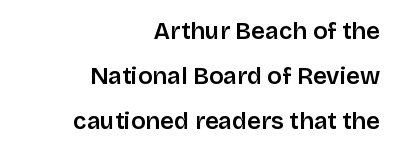
Descenders hang freely into open space. The paragraph shown leans on its right margin. This is the regular roman posture of the typeface. Observe the ordinary spacing: letters are neighbours, not strangers.
